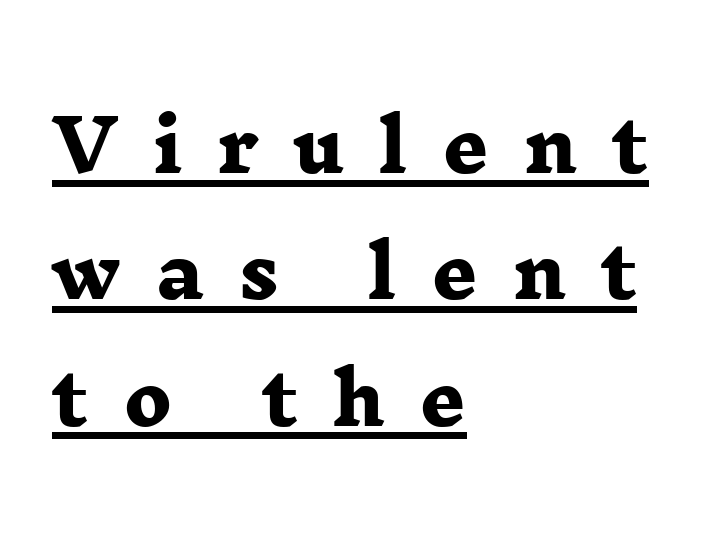
The image shows 71 px heavy, wide serif type; set left-aligned, line spacing 1.78x, unusually wide letter spacing (+0.49 em), underlined; low stroke contrast and a medium x-height.
